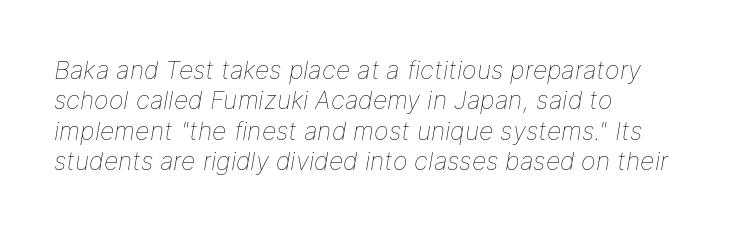
The image shows 25 px text type, italic (leaning right); set left-aligned, line spacing 1.22x, normal letter spacing, not underlined.
